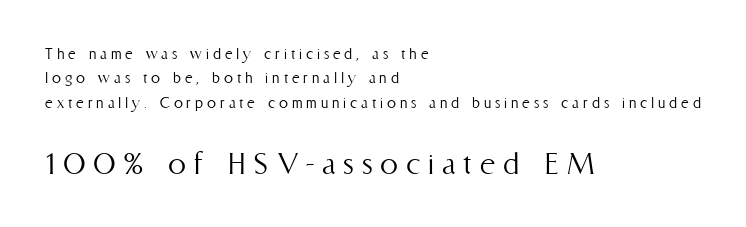
Q: Is the text bold? A: No.
Q: Is the text italic (slanted)? A: No, it is upright.
Q: Is the text underlined? A: No.
Q: How is the paragraph aligned? A: Left-aligned.
Q: Is the spacing between letters normal or unusually wide? A: Unusually wide.
Q: Is the spacing between lines tight, normal or loose? A: Normal.
Q: Which block of text is set in a larger size, the first (top) or the second (bottom)? A: The second (bottom) one.
Q: Width (condensed, normal, or wide)? A: Condensed.
Q: Stroke contrast? A: Medium.
Q: x-height? A: Medium.
Q: Monospaced? A: No.
